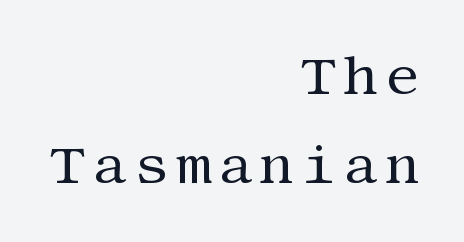
{"serif": "yes", "italic": "no", "bold": "no", "weight": "regular", "width": "normal", "stroke_contrast": "medium", "x_height": "large", "underline": "no", "align": "right", "line_spacing": "normal", "line_spacing_ratio": 1.62, "glyph_px": 55}
